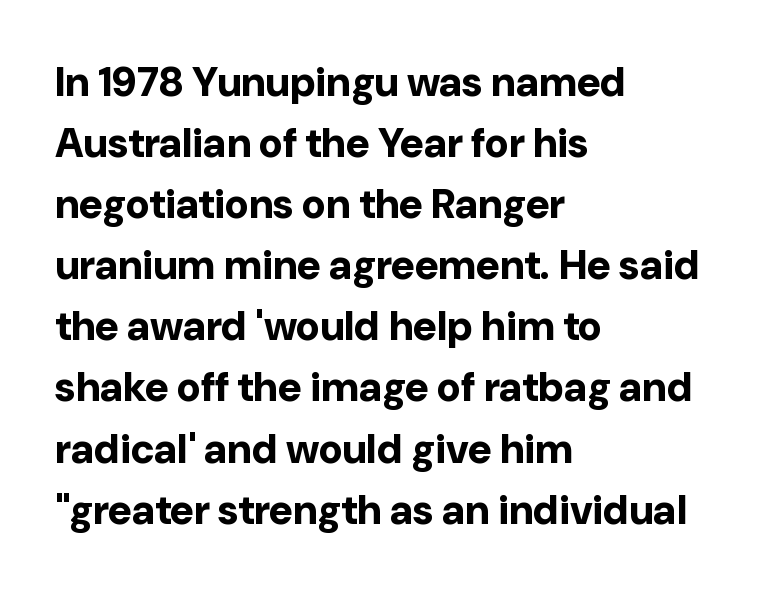
{"serif": "no", "italic": "no", "bold": "yes", "weight": "bold", "width": "normal", "stroke_contrast": "low", "x_height": "medium", "monospaced": "no", "underline": "no", "align": "left", "line_spacing": "normal", "line_spacing_ratio": 1.49, "letter_spacing": "normal", "letter_spacing_em": 0.0, "glyph_px": 41}
